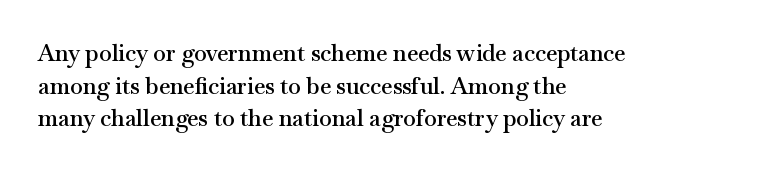
The image shows 23 px text type, upright; set left-aligned, normal line spacing (1.42x), normal letter spacing, not underlined.
